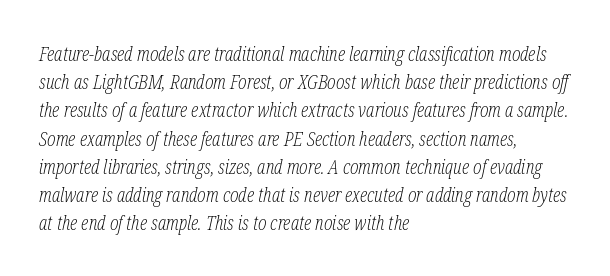
Q: Is the text bold? A: No.
Q: Is the text italic (slanted)? A: Yes, it leans right by about 12 degrees.
Q: Is the text underlined? A: No.
Q: How is the paragraph aligned? A: Left-aligned.
Q: Is the spacing between letters normal or unusually wide? A: Normal.
Q: Is the spacing between lines tight, normal or loose? A: Normal.
